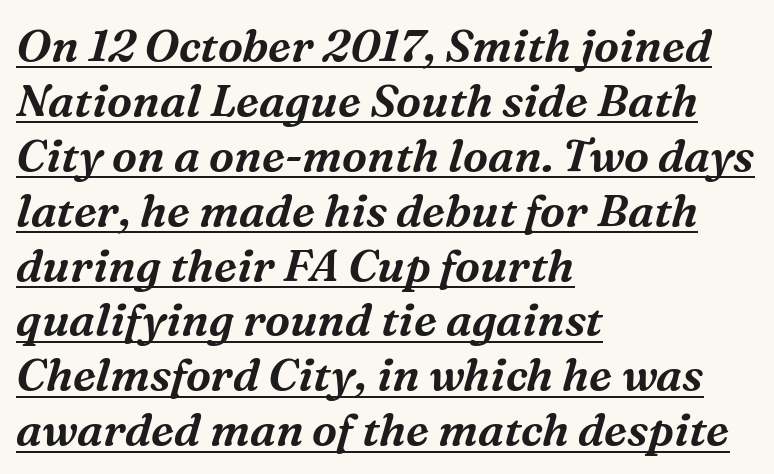
The image shows 45 px serif type, italic (leaning right); set left-aligned, line spacing 1.22x, normal letter spacing, underlined; medium stroke contrast and a medium x-height.
